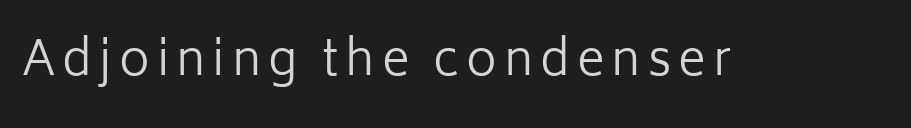
{"serif": "no", "italic": "no", "bold": "no", "weight": "regular", "width": "normal", "stroke_contrast": "low", "x_height": "medium", "monospaced": "no", "underline": "no", "glyph_px": 47}
